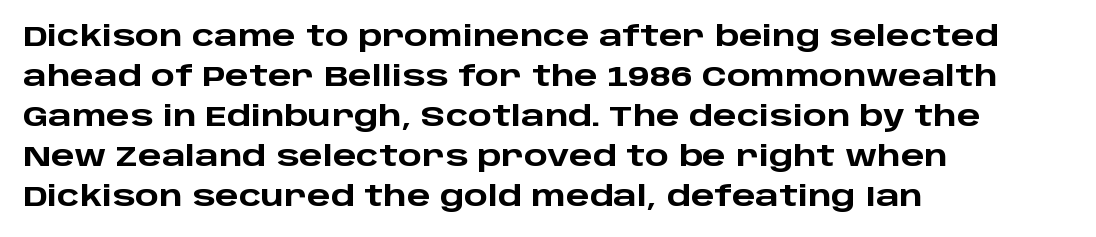
Chunky letters — that's bold for sure. Spacing verdict: proportional, widths tailored to each character. A classic flush-left, rag-right setting is used for this passage. Type style note: lacks serifs.
